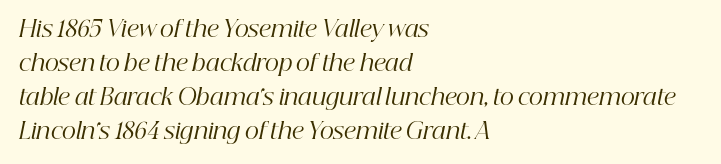
{"italic": "yes", "lean": "right", "slant_degrees": 12, "bold": "no", "underline": "no", "align": "left", "line_spacing": "normal", "line_spacing_ratio": 1.55, "letter_spacing": "normal", "letter_spacing_em": 0.0, "glyph_px": 22}
